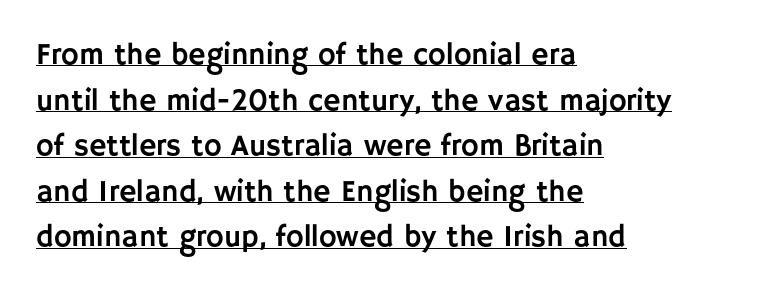
{"serif": "no", "italic": "no", "width": "normal", "stroke_contrast": "low", "x_height": "large", "monospaced": "no", "underline": "yes", "align": "left", "line_spacing": "normal", "line_spacing_ratio": 1.52, "letter_spacing": "normal", "letter_spacing_em": 0.0, "glyph_px": 30}
